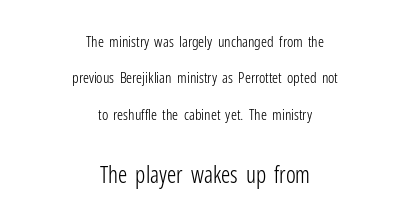
The image shows 23 px text type, upright; set centered, loose line spacing (2.43x), normal letter spacing, not underlined; the second (bottom) block is 1.53x larger.
